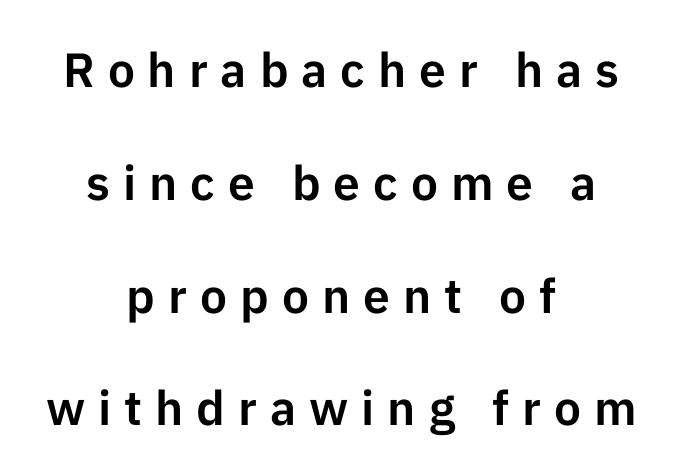
The image shows 48 px sans-serif type, upright; set centered, loose line spacing (2.35x), unusually wide letter spacing (+0.27 em), not underlined; low stroke contrast and a medium x-height.
